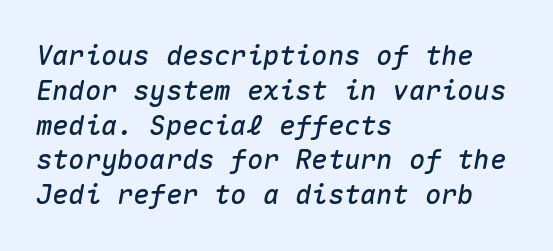
The image shows 27 px text type, italic (leaning right); set left-aligned, normal line spacing (1.29x), normal letter spacing, not underlined.
